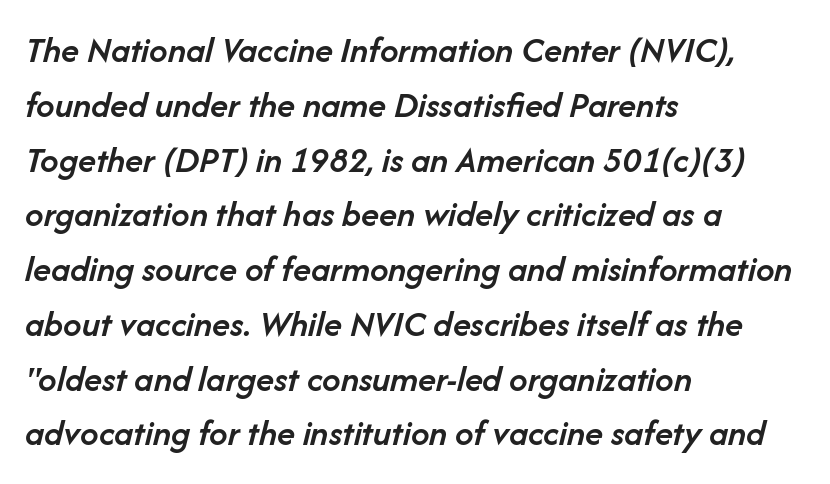
You could not count columns in this text — the font is proportionally spaced. The gap between lines stays unmarked. In terms of letterspacing, this is plain default setting. Whoever set this chose a conventional vertical rhythm. Teacher's note: observe the even left margin — that is flush-left alignment. You can tell it's italic because the verticals aren't actually vertical.
